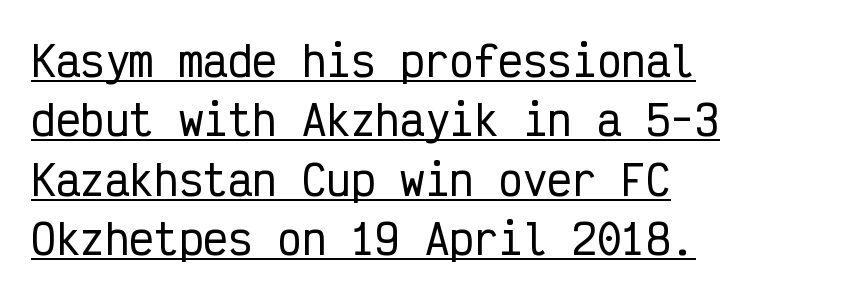
Examine the stroke ends and you'll find no serifs. A rule runs beneath these lines of type. How would I describe the line gaps? Plain and ordinary. A student would call this left alignment; a typographer would say flush left, rag right. Vertical strokes here are truly vertical.
